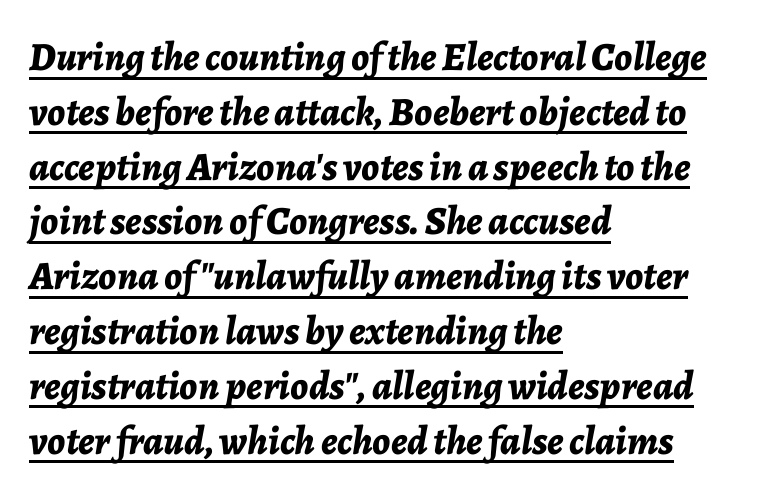
Q: Is the text bold? A: Yes.
Q: Is the text italic (slanted)? A: Yes, it leans right by about 7 degrees.
Q: Is the text underlined? A: Yes.
Q: How is the paragraph aligned? A: Left-aligned.
Q: Is the spacing between letters normal or unusually wide? A: Normal.
Q: Is the spacing between lines tight, normal or loose? A: Normal.
Q: Width (condensed, normal, or wide)? A: Normal.
Q: Stroke contrast? A: Low.
Q: x-height? A: Medium.
Q: Monospaced? A: No.
